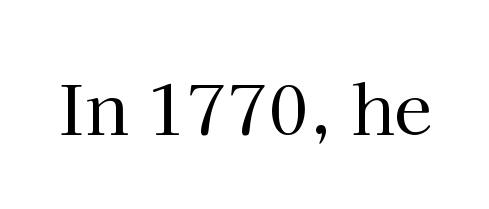
{"serif": "yes", "italic": "no", "bold": "no", "weight": "regular", "width": "normal", "stroke_contrast": "high", "x_height": "medium", "monospaced": "no", "underline": "no", "letter_spacing": "normal", "letter_spacing_em": 0.0, "glyph_px": 69}
